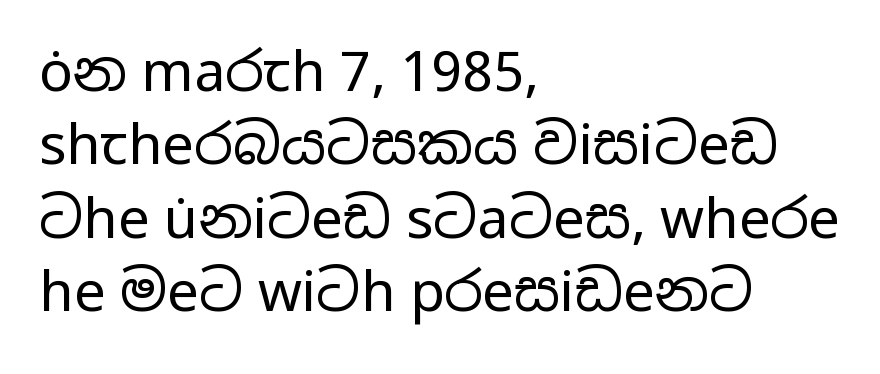
The image shows 56 px regular-weight, wide sans-serif type, upright; set left-aligned, normal line spacing (1.31x), normal letter spacing, not underlined; low stroke contrast and a medium x-height.
